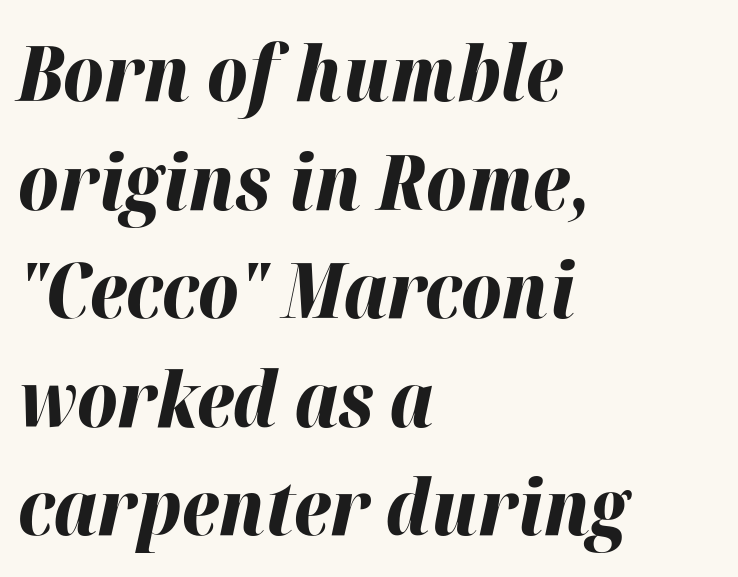
{"italic": "yes", "lean": "right", "slant_degrees": 12, "bold": "yes", "weight": "bold", "width": "normal", "stroke_contrast": "high", "x_height": "medium", "monospaced": "no", "underline": "no", "align": "left", "line_spacing": "normal", "line_spacing_ratio": 1.41, "letter_spacing": "normal", "letter_spacing_em": 0.0, "glyph_px": 77}
